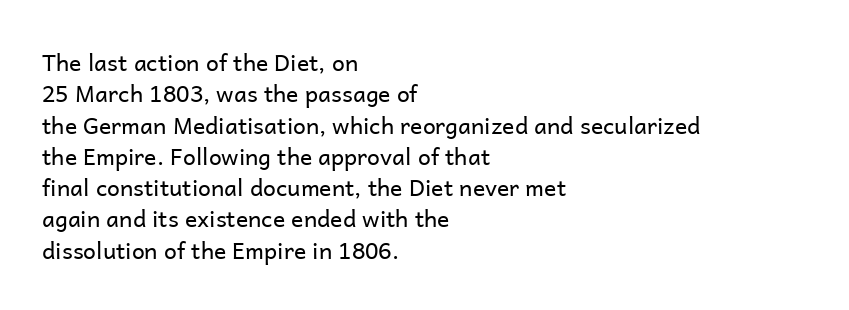
{"italic": "no", "bold": "no", "underline": "no", "align": "left", "line_spacing": "normal", "line_spacing_ratio": 1.36, "letter_spacing": "normal", "letter_spacing_em": 0.0, "glyph_px": 23}
